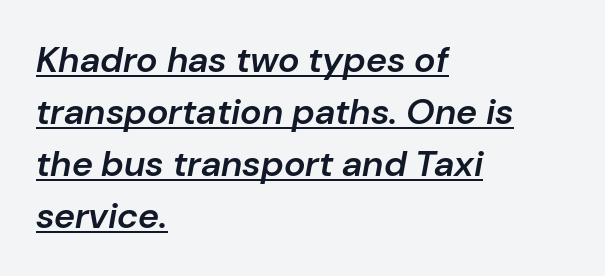
These lines stack with their left ends in a neat column. The specimen reads as italic at a glance. Think of a printed novel: that variable character pitch is what you see here. The line-height multiplier appears to be the usual default.
